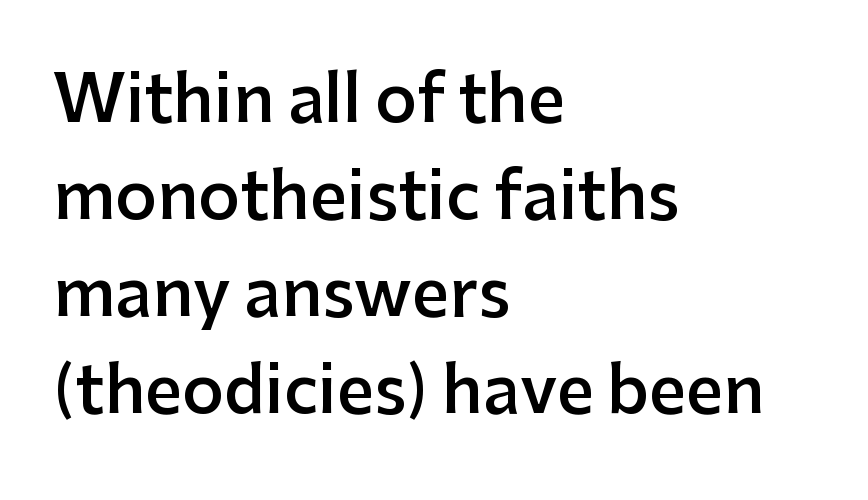
Q: Is the text bold? A: Semi-bold.
Q: Is the text italic (slanted)? A: No, it is upright.
Q: Is the typeface a serif or a sans-serif typeface? A: Sans-serif.
Q: Is the text underlined? A: No.
Q: How is the paragraph aligned? A: Left-aligned.
Q: Is the spacing between letters normal or unusually wide? A: Normal.
Q: Is the spacing between lines tight, normal or loose? A: Normal.
Q: Width (condensed, normal, or wide)? A: Normal.
Q: Stroke contrast? A: Low.
Q: x-height? A: Medium.
Q: Monospaced? A: No.
